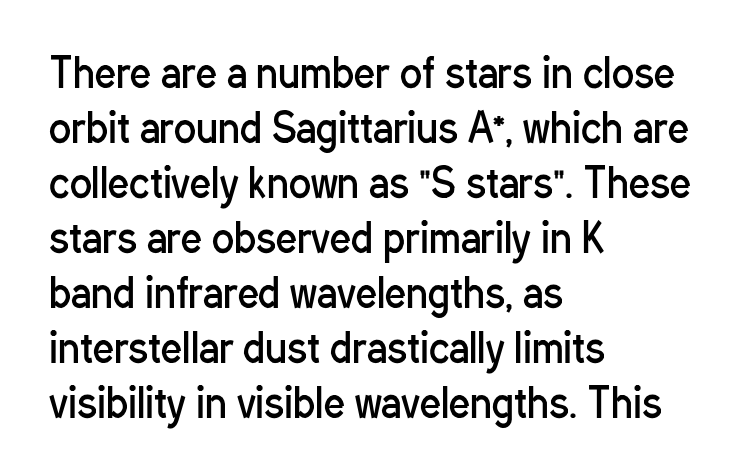
Q: Is the text bold? A: No.
Q: Is the text italic (slanted)? A: No, it is upright.
Q: Is the typeface a serif or a sans-serif typeface? A: Sans-serif.
Q: Is the text underlined? A: No.
Q: How is the paragraph aligned? A: Left-aligned.
Q: Is the spacing between letters normal or unusually wide? A: Normal.
Q: Is the spacing between lines tight, normal or loose? A: Normal.
Q: Width (condensed, normal, or wide)? A: Condensed.
Q: Stroke contrast? A: Low.
Q: x-height? A: Medium.
Q: Monospaced? A: No.
